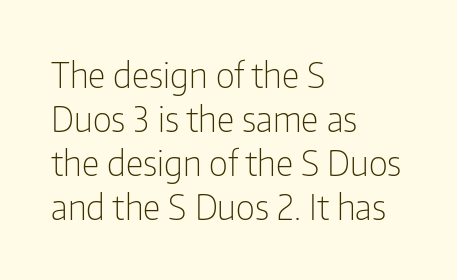
The typesetting does not lean heavy: it is not bold. Underline: absent. Baseline-to-baseline distance is the conventional proportion of letter height. Observe the ordinary spacing: letters are neighbours, not strangers. Quick note: not italic, upright. The letters advance in unequal steps, a hallmark of proportional type.
